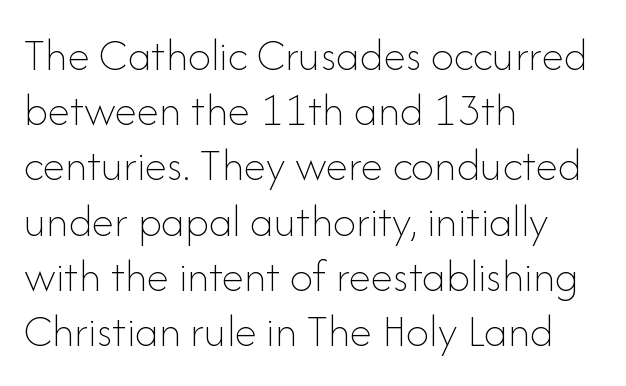
The image shows 46 px thin type, upright; set left-aligned, line spacing 1.2x, normal letter spacing, not underlined; low stroke contrast and a small x-height.
